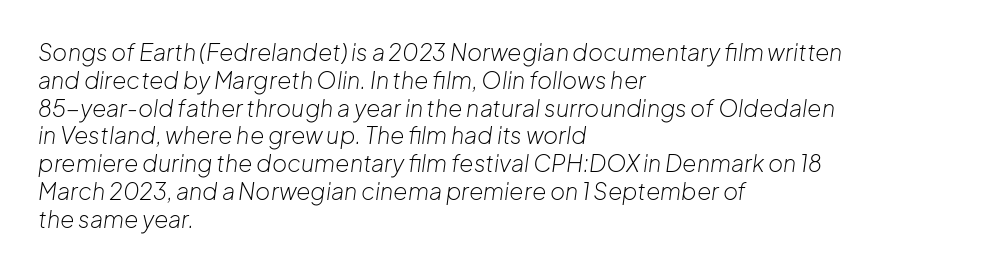
Teacher's note: observe the even left margin — that is flush-left alignment. Rendered with sloped, italic letterforms. Compared with typical body copy, the letter spacing here is the same. Heft: none added — not bold. The words here are not underlined.
